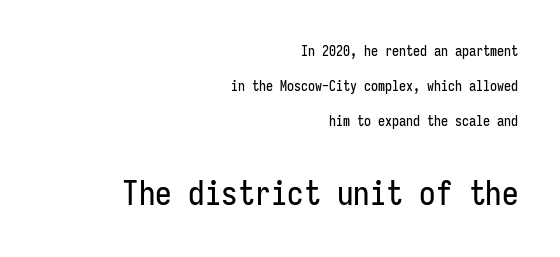
Q: Is the text italic (slanted)? A: No, it is upright.
Q: Is the typeface a serif or a sans-serif typeface? A: Sans-serif.
Q: Is the text underlined? A: No.
Q: How is the paragraph aligned? A: Right-aligned.
Q: Is the spacing between letters normal or unusually wide? A: Normal.
Q: Is the spacing between lines tight, normal or loose? A: Loose.
Q: Which block of text is set in a larger size, the first (top) or the second (bottom)? A: The second (bottom) one.
Q: Width (condensed, normal, or wide)? A: Condensed.
Q: Stroke contrast? A: Low.
Q: x-height? A: Medium.
Q: Monospaced? A: Yes.
